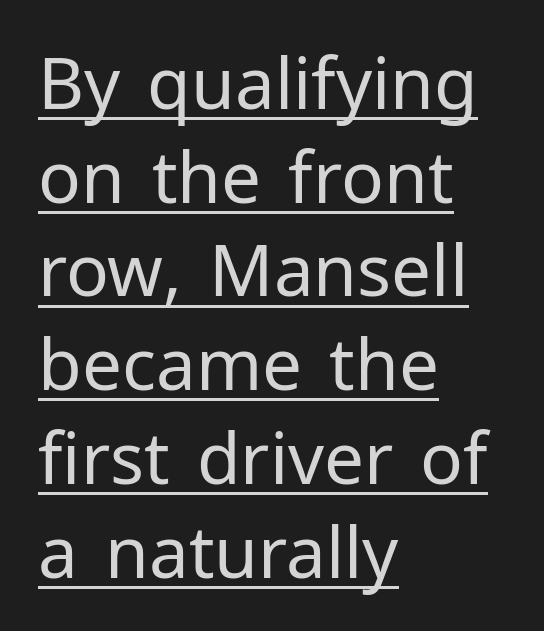
A continuous stroke trails under the words, as in a hyperlink. Is the letter spacing exaggerated? No — it looks like the ordinary default. The rendering uses natural spacing where letterforms have individual widths. Weight: in the light-to-regular range. The text was rendered using a sans face with plain stroke endings. The setting favours the left margin, as ordinary paragraphs usually do.
